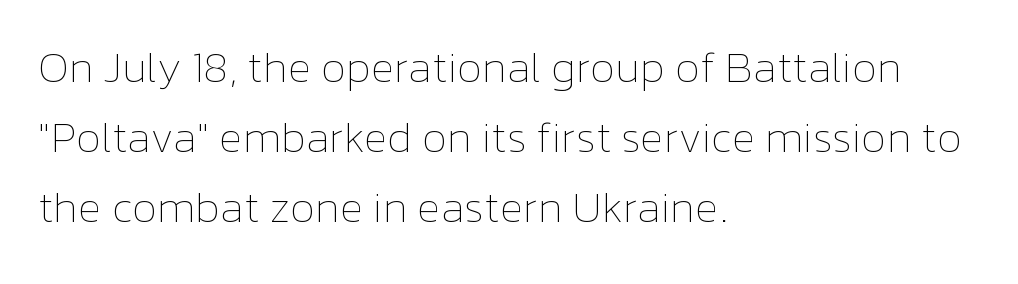
Q: Is the text bold? A: No.
Q: Is the text italic (slanted)? A: No, it is upright.
Q: Is the text underlined? A: No.
Q: How is the paragraph aligned? A: Left-aligned.
Q: Is the spacing between letters normal or unusually wide? A: Normal.
Q: Is the spacing between lines tight, normal or loose? A: Normal.
Q: Width (condensed, normal, or wide)? A: Normal.
Q: Stroke contrast? A: Low.
Q: x-height? A: Medium.
Q: Monospaced? A: No.
